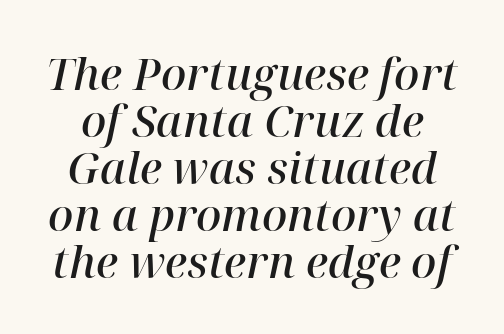
Q: Is the text bold? A: Semi-bold.
Q: Is the text italic (slanted)? A: Yes, it leans right by about 12 degrees.
Q: Is the typeface a serif or a sans-serif typeface? A: Serif.
Q: Is the text underlined? A: No.
Q: Is the spacing between letters normal or unusually wide? A: Normal.
Q: Is the spacing between lines tight, normal or loose? A: Tight.
Q: Width (condensed, normal, or wide)? A: Normal.
Q: Stroke contrast? A: High.
Q: x-height? A: Medium.
Q: Monospaced? A: No.
